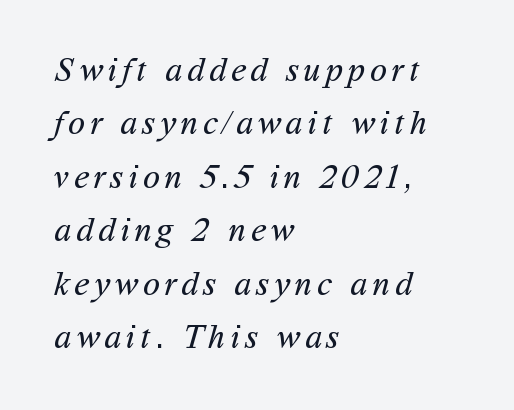
{"serif": "no", "bold": "no", "weight": "regular", "width": "normal", "stroke_contrast": "medium", "x_height": "medium", "monospaced": "no", "underline": "no", "align": "left", "line_spacing": "normal", "line_spacing_ratio": 1.57, "glyph_px": 34}
